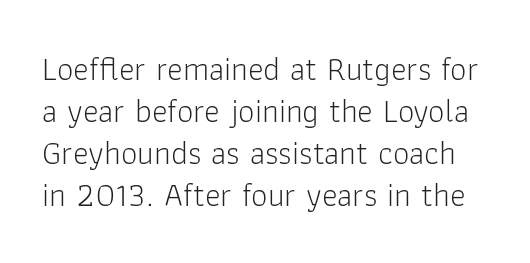
The image shows 33 px light sans-serif type, upright; set normal line spacing (1.27x), normal letter spacing, not underlined; low stroke contrast and a medium x-height.
